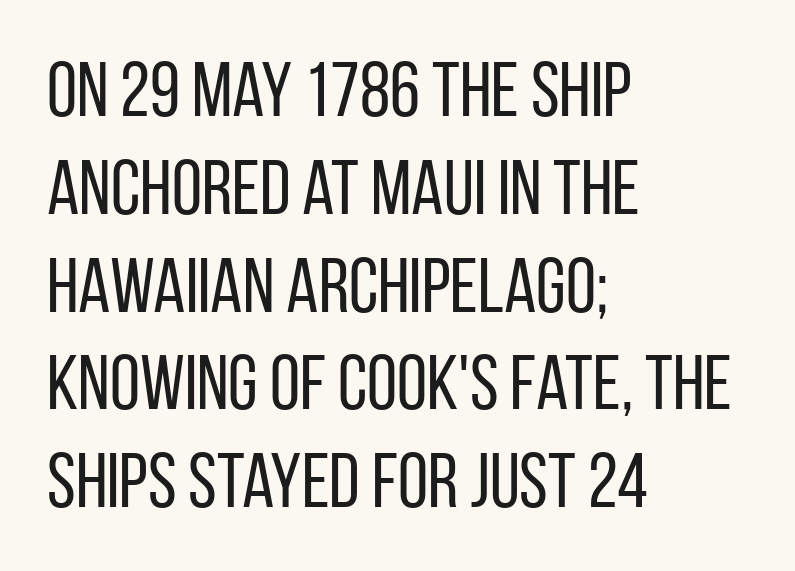
The image shows 77 px regular-weight, condensed sans-serif type, upright; set left-aligned, normal line spacing (1.27x), normal letter spacing, not underlined; low stroke contrast and a large x-height.
